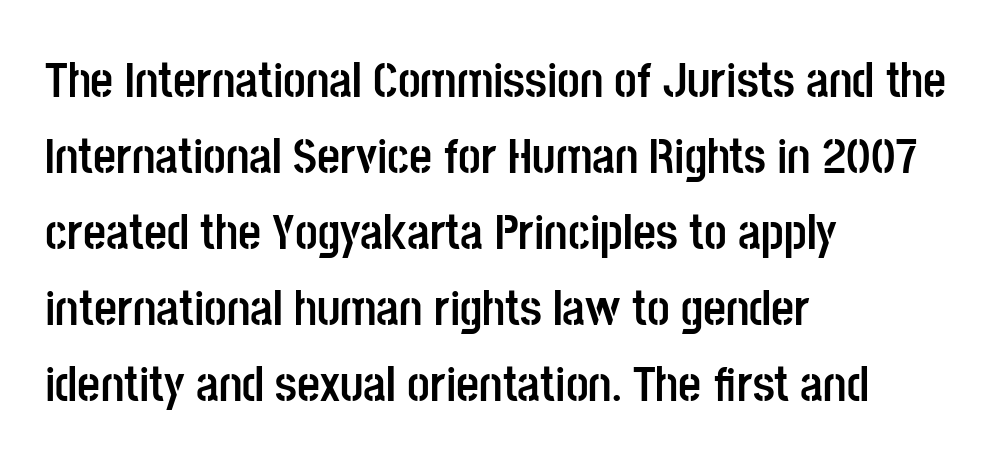
Q: Is the text bold? A: Yes.
Q: Is the text italic (slanted)? A: No, it is upright.
Q: Is the typeface a serif or a sans-serif typeface? A: Sans-serif.
Q: Is the text underlined? A: No.
Q: How is the paragraph aligned? A: Left-aligned.
Q: Is the spacing between letters normal or unusually wide? A: Normal.
Q: Is the spacing between lines tight, normal or loose? A: Normal.
Q: Width (condensed, normal, or wide)? A: Condensed.
Q: Stroke contrast? A: Low.
Q: x-height? A: Large.
Q: Monospaced? A: No.
